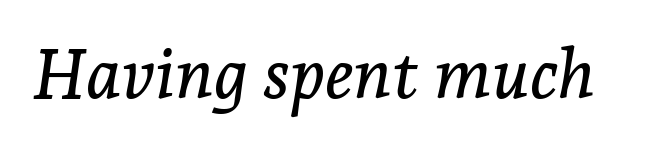
The image shows 69 px serif type, italic (leaning right); set normal letter spacing, not underlined; low stroke contrast and a medium x-height.
